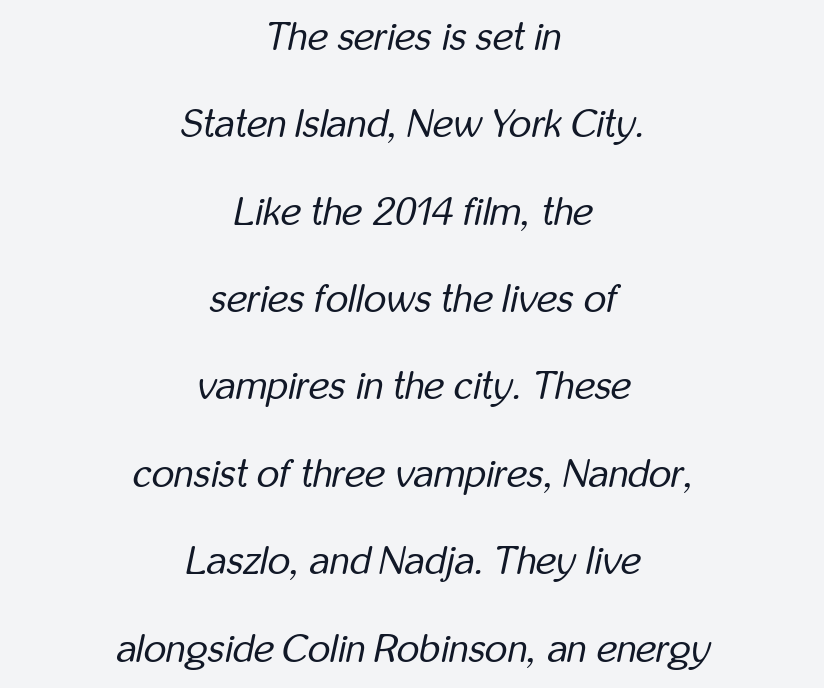
Q: Is the text bold? A: No.
Q: Is the text italic (slanted)? A: Yes, it leans right by about 12 degrees.
Q: Is the text underlined? A: No.
Q: How is the paragraph aligned? A: Centered.
Q: Is the spacing between letters normal or unusually wide? A: Normal.
Q: Is the spacing between lines tight, normal or loose? A: Loose.
Q: Width (condensed, normal, or wide)? A: Condensed.
Q: Stroke contrast? A: Low.
Q: x-height? A: Medium.
Q: Monospaced? A: No.
